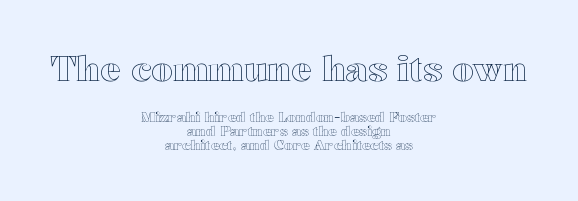
{"italic": "no", "width": "wide", "x_height": "medium", "monospaced": "no", "underline": "no", "align": "center", "line_spacing": "tight", "line_spacing_ratio": 1.02, "letter_spacing": "normal", "letter_spacing_em": 0.0, "larger_block": "first", "size_ratio": 2.43, "glyph_px": 34}
